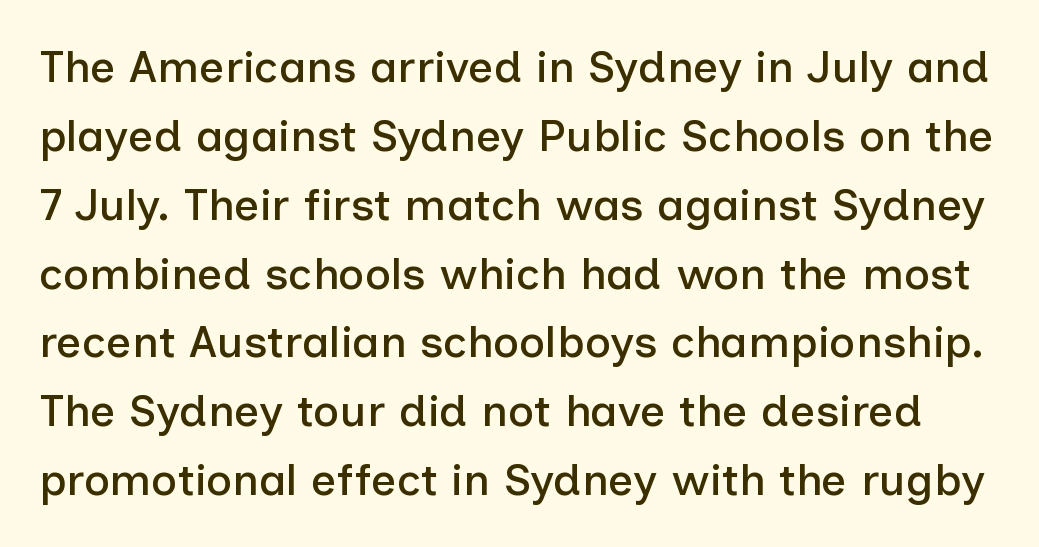
Q: Is the text italic (slanted)? A: No, it is upright.
Q: Is the typeface a serif or a sans-serif typeface? A: Sans-serif.
Q: Is the text underlined? A: No.
Q: Is the spacing between letters normal or unusually wide? A: Normal.
Q: Is the spacing between lines tight, normal or loose? A: Normal.
Q: Width (condensed, normal, or wide)? A: Normal.
Q: Stroke contrast? A: Low.
Q: x-height? A: Medium.
Q: Monospaced? A: No.
